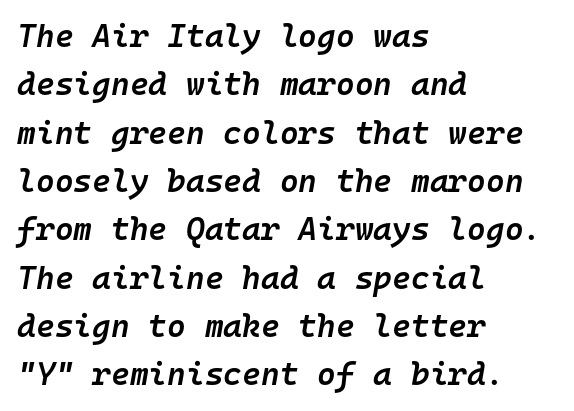
The image shows 32 px semibold type, italic (leaning right), monospaced; set left-aligned, normal line spacing (1.51x), normal letter spacing, not underlined; low stroke contrast and a medium x-height.
